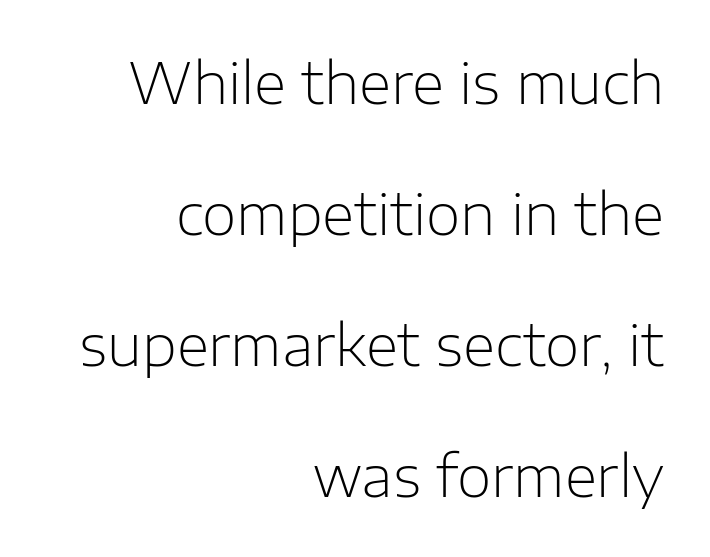
No feet cap the strokes, marking this as sans-serif type. A clean baseline with only descenders dipping below it. Looks like regular typesetting: each glyph gets only the width it needs. One-word summary of the alignment: right. If you drew a line through each stem, it would be perfectly vertical. On a weight scale, this lands at 450 or below.
